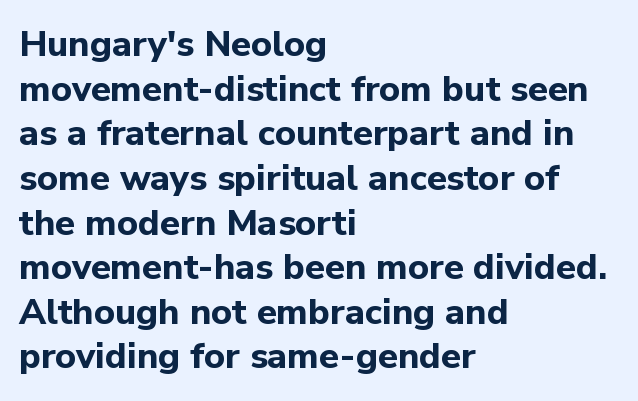
This sample uses plain, unmodified letter spacing. Horizontal alignment here is leftward, the default for most running prose. Varying glyph widths throughout — classic text-font behaviour. The gap between lines stays unmarked. Tall strokes in this sample are plumb rather than angled.
